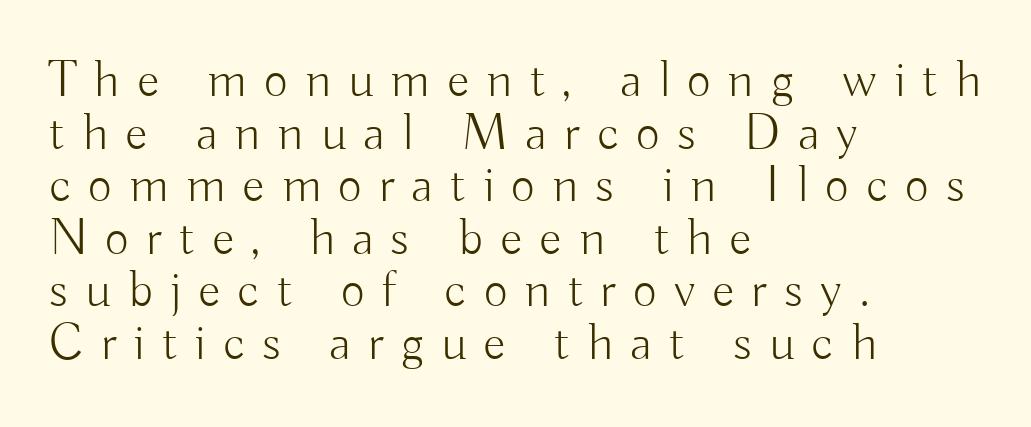
Vertical strokes here are truly vertical. Varying glyph widths throughout — classic text-font behaviour. The letters look calm and open, with moderate or lighter stems. Does extra space separate the letters? Yes, quite a lot of it. One glance says dense: line gaps are narrower than usual. The gap between lines stays unmarked.
